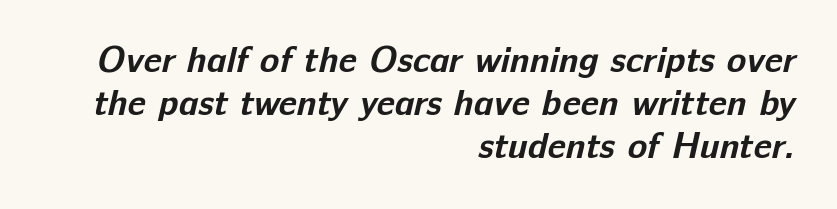
Caption: multi-line text, flush right, ragged left. The letters carry no serifs — their stems end cleanly without finishing strokes. The typesetting leans heavy: a genuine bold. Is this a fixed-width face? No — the glyphs have proportional, varying widths. Only glyphs here, with clear space below each row. The gaps between neighbouring characters are ordinary and unremarkable.
